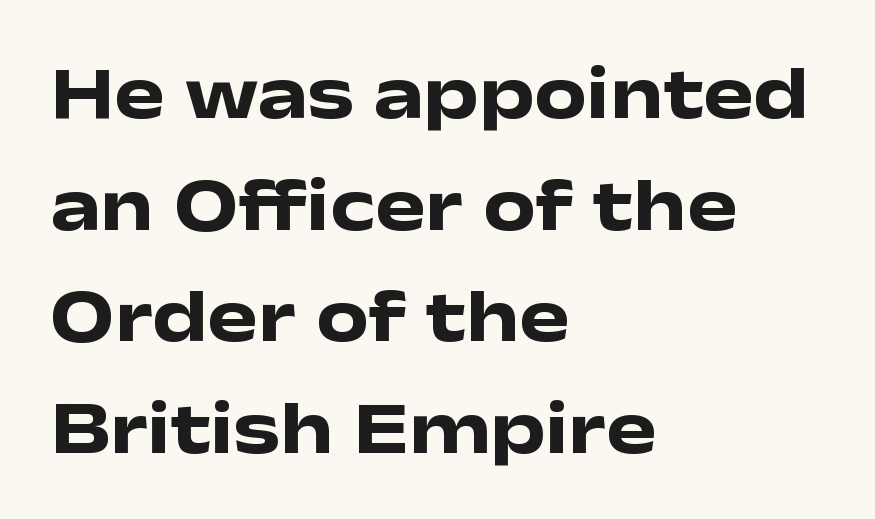
The image shows 75 px heavy, wide sans-serif type, upright; set left-aligned, normal line spacing (1.49x), normal letter spacing, not underlined; low stroke contrast and a medium x-height.
